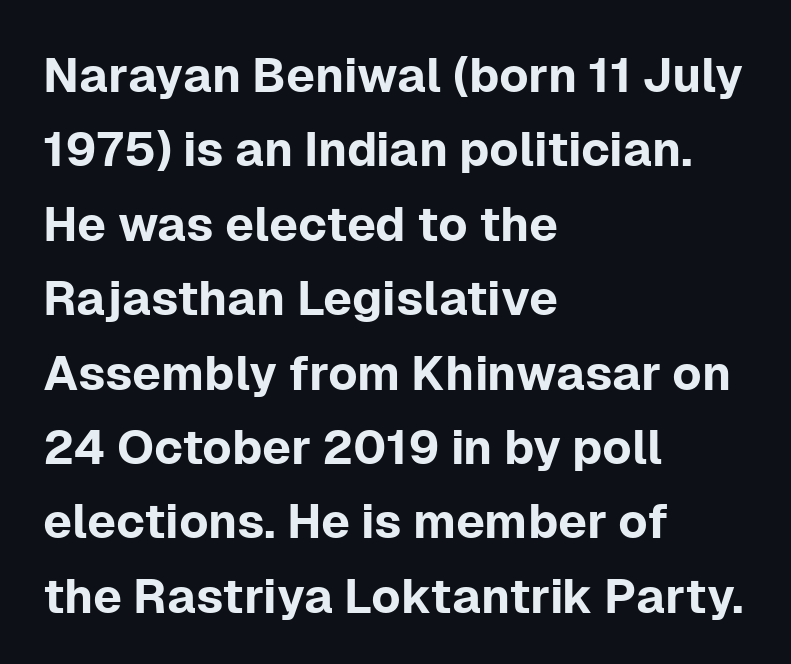
Q: Is the text italic (slanted)? A: No, it is upright.
Q: Is the typeface a serif or a sans-serif typeface? A: Sans-serif.
Q: Is the text underlined? A: No.
Q: How is the paragraph aligned? A: Left-aligned.
Q: Is the spacing between letters normal or unusually wide? A: Normal.
Q: Is the spacing between lines tight, normal or loose? A: Normal.
Q: Width (condensed, normal, or wide)? A: Normal.
Q: Stroke contrast? A: Low.
Q: x-height? A: Medium.
Q: Monospaced? A: No.
